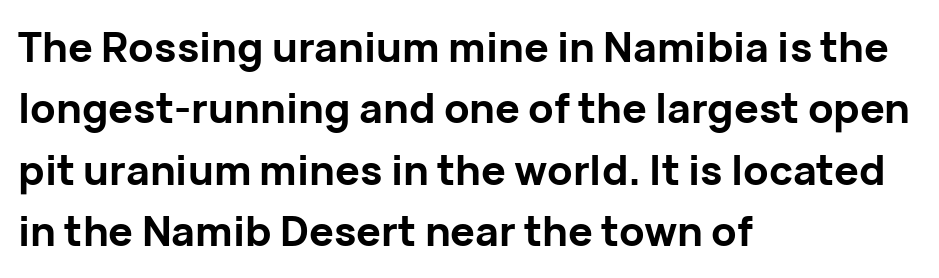
Quick note: interline space is typical. The typeface chosen for these lines omits serifs. The face used here is proportionally spaced, like ordinary book or web type. As a designer I'd log this as weight 700, bold. The words here are not underlined.
